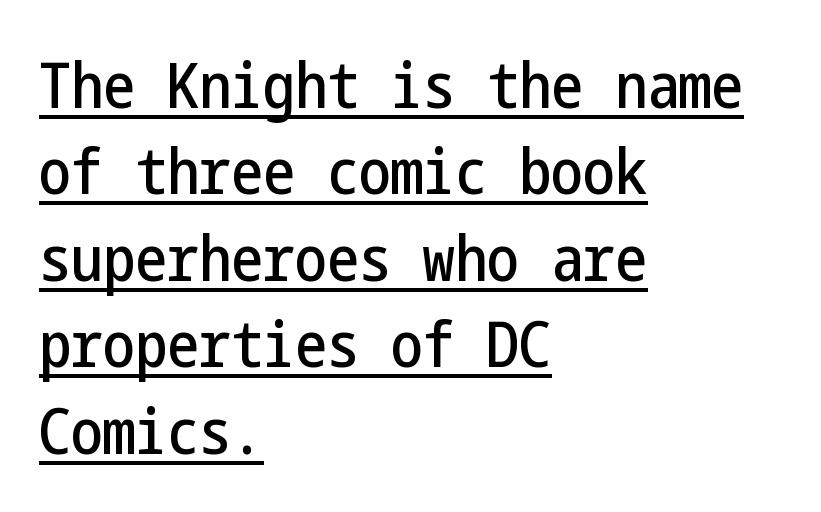
The image shows 64 px condensed sans-serif type, upright; set left-aligned, normal line spacing (1.35x), normal letter spacing, underlined; low stroke contrast and a medium x-height.
